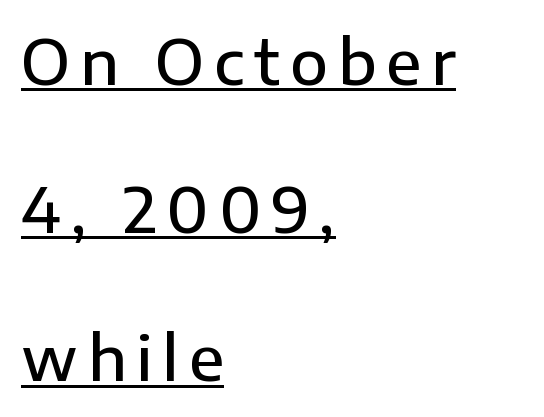
The image shows 62 px semibold sans-serif type, upright; set left-aligned, loose line spacing (2.39x), underlined; low stroke contrast and a medium x-height.
